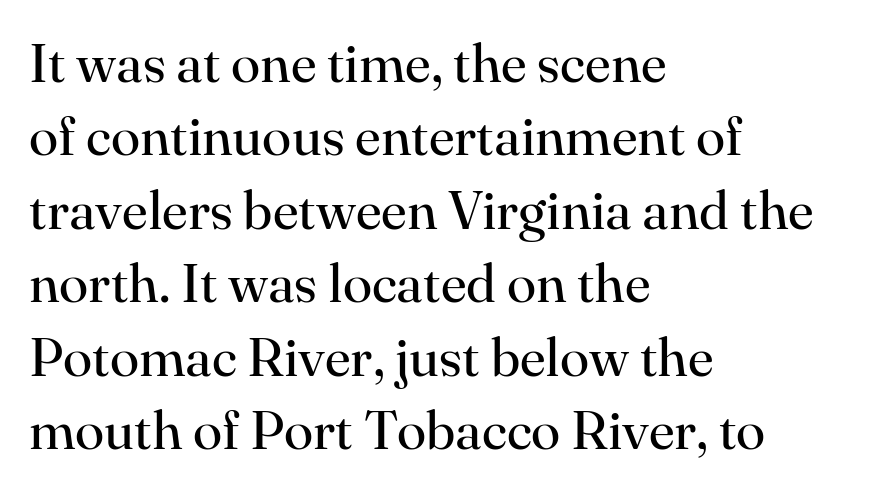
Q: Is the text bold? A: No.
Q: Is the text italic (slanted)? A: No, it is upright.
Q: Is the typeface a serif or a sans-serif typeface? A: Serif.
Q: Is the text underlined? A: No.
Q: How is the paragraph aligned? A: Left-aligned.
Q: Is the spacing between letters normal or unusually wide? A: Normal.
Q: Is the spacing between lines tight, normal or loose? A: Normal.
Q: Width (condensed, normal, or wide)? A: Normal.
Q: Stroke contrast? A: High.
Q: x-height? A: Small.
Q: Monospaced? A: No.
